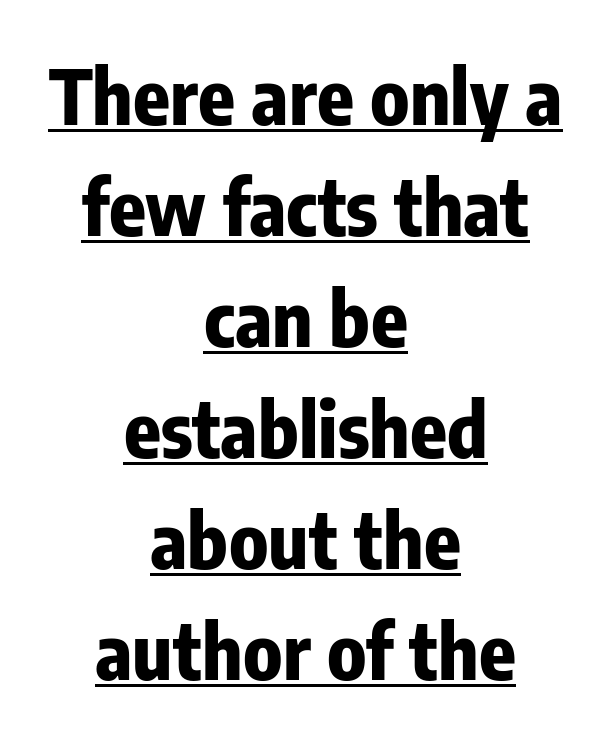
{"serif": "no", "italic": "no", "bold": "yes", "weight": "bold", "width": "condensed", "stroke_contrast": "low", "x_height": "medium", "monospaced": "no", "underline": "yes", "align": "center", "line_spacing": "normal", "line_spacing_ratio": 1.46, "letter_spacing": "normal", "letter_spacing_em": 0.0, "glyph_px": 76}
